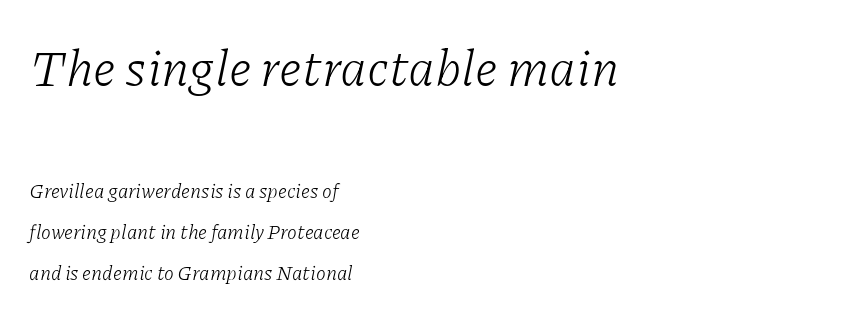
One glance says open: line gaps are wider than usual. Spacing verdict: proportional, widths tailored to each character. This sample is left-justified, so line endings fall wherever the words run out. The foot of each line stays bare and open. Which chunk is bigger? The first one — the top block dwarfs the bottom.
